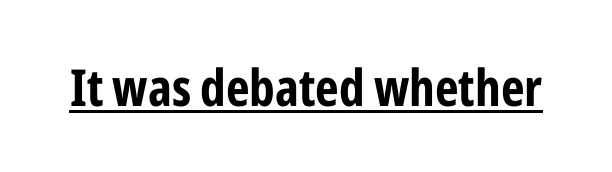
{"serif": "no", "italic": "no", "bold": "yes", "weight": "bold", "width": "condensed", "stroke_contrast": "low", "x_height": "medium", "monospaced": "no", "underline": "yes", "letter_spacing": "normal", "letter_spacing_em": 0.0, "glyph_px": 51}
